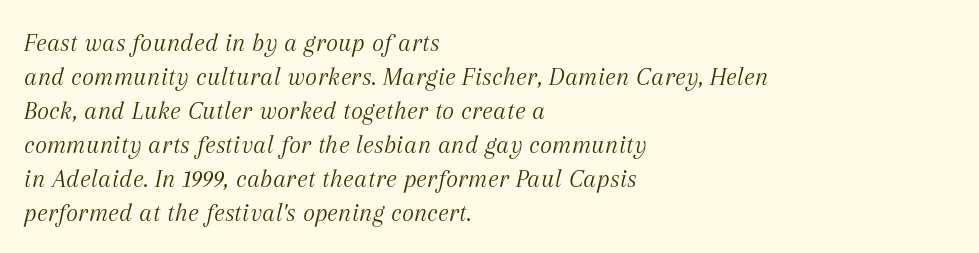
Summary of weight: not heavy and not bold. The gaps between neighbouring characters are ordinary and unremarkable. Lines of text with bare space underneath. The block of text has a typical density, with ordinary space between rows. Characters are canted at an angle relative to the baseline's perpendicular.
